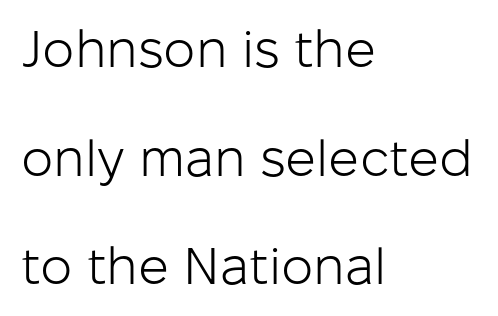
The image shows 51 px light sans-serif type, upright; set left-aligned, loose line spacing (2.13x), normal letter spacing, not underlined; low stroke contrast and a medium x-height.
